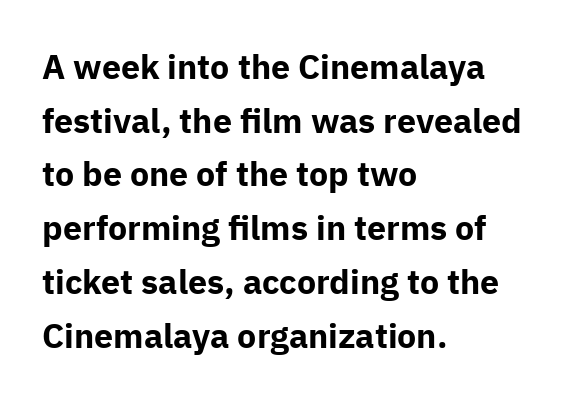
{"serif": "no", "italic": "no", "bold": "yes", "weight": "bold", "width": "normal", "stroke_contrast": "low", "x_height": "medium", "monospaced": "no", "underline": "no", "align": "left", "line_spacing": "normal", "line_spacing_ratio": 1.58, "letter_spacing": "normal", "letter_spacing_em": 0.0, "glyph_px": 34}
